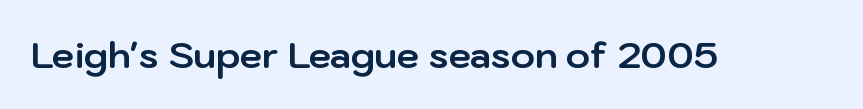
{"serif": "no", "italic": "no", "bold": "yes", "weight": "bold", "width": "normal", "stroke_contrast": "low", "x_height": "medium", "monospaced": "no", "underline": "no", "letter_spacing": "normal", "letter_spacing_em": 0.0, "glyph_px": 36}
